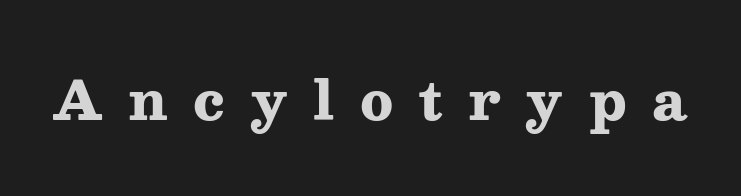
The image shows 53 px heavy, wide serif type, upright; set unusually wide letter spacing (+0.48 em), not underlined; medium stroke contrast and a medium x-height.
